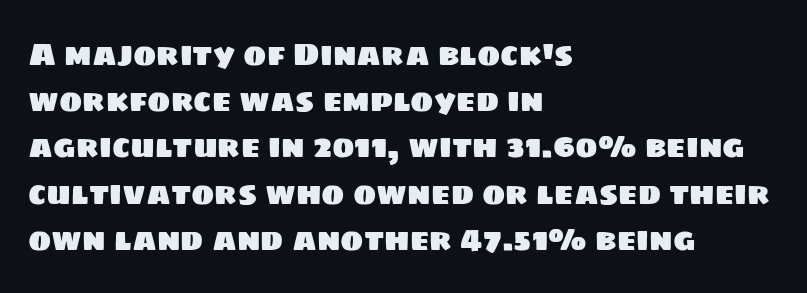
Clear beneath every line of the passage. Compared with a centered layout, this one pins lines to the left instead. The rendering keeps characters at their native spacing. Note the varied advance widths — an 'i' is clearly narrower than an 'm'. This block has exactly the height ordinary leading produces. Serifs: no, the terminals of the letterforms are clean.
